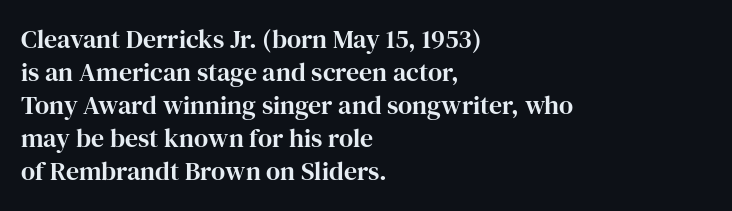
The foot of each line stays bare and open. Leading matches the norm, producing a regular column. The paragraph shown leans on its left margin. The gaps between neighbouring characters are ordinary and unremarkable. Italic? Not at all — the glyphs are vertical.
